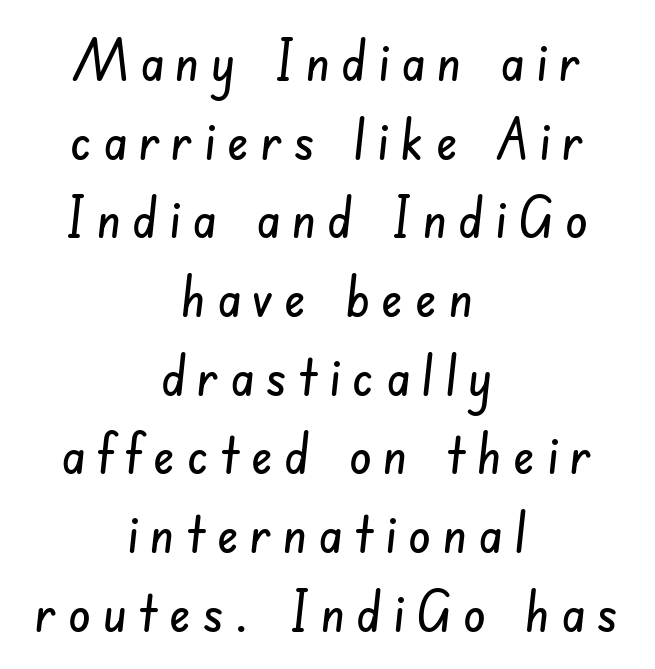
The image shows 57 px condensed sans-serif type; set centered, normal line spacing (1.38x), unusually wide letter spacing (+0.2 em), not underlined; low stroke contrast and a small x-height.
